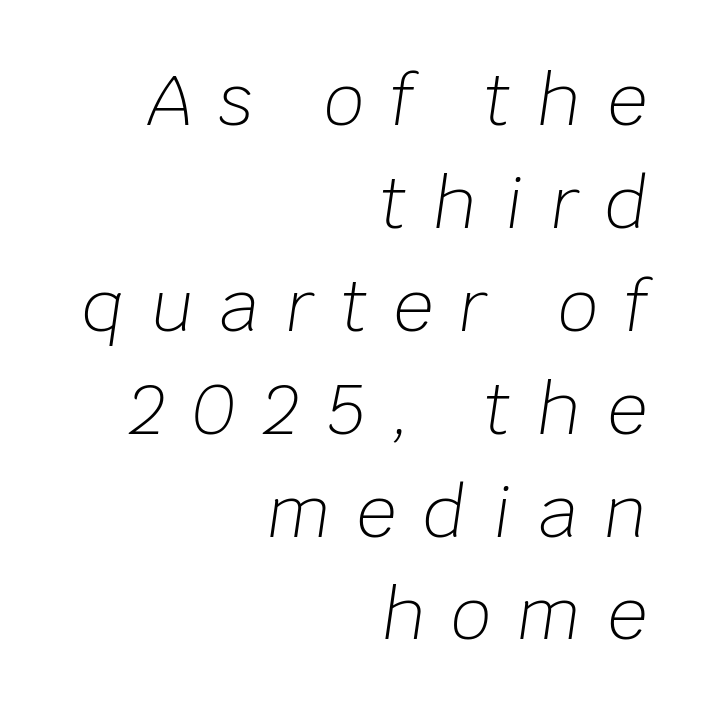
Q: Is the text bold? A: No.
Q: Is the text italic (slanted)? A: Yes, it leans right by about 8 degrees.
Q: Is the text underlined? A: No.
Q: How is the paragraph aligned? A: Right-aligned.
Q: Is the spacing between letters normal or unusually wide? A: Unusually wide.
Q: Is the spacing between lines tight, normal or loose? A: Normal.
Q: Width (condensed, normal, or wide)? A: Normal.
Q: Stroke contrast? A: Low.
Q: x-height? A: Large.
Q: Monospaced? A: No.
